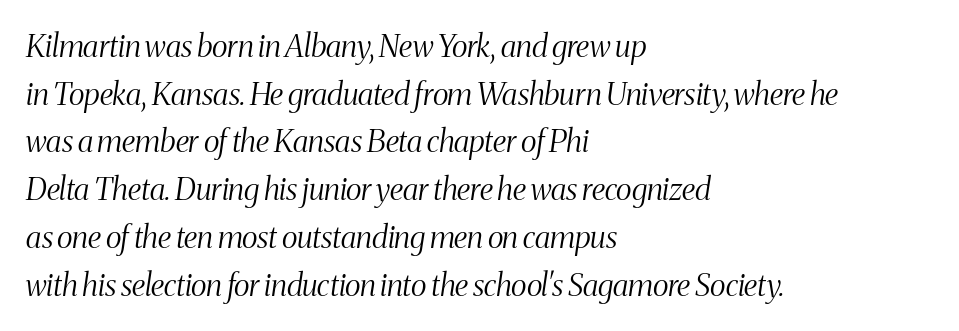
The image shows 31 px light, condensed serif type, italic (leaning right); set left-aligned, normal line spacing (1.54x), normal letter spacing, not underlined; medium stroke contrast and a medium x-height.
